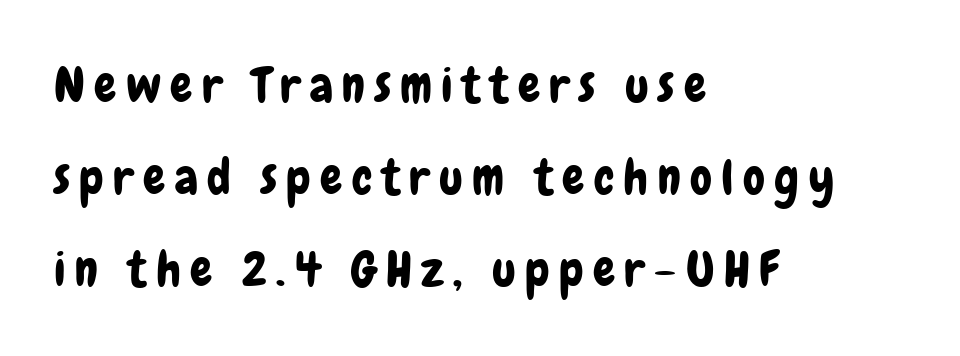
Q: Is the text italic (slanted)? A: No, it is upright.
Q: Is the typeface a serif or a sans-serif typeface? A: Sans-serif.
Q: Is the text underlined? A: No.
Q: How is the paragraph aligned? A: Left-aligned.
Q: Width (condensed, normal, or wide)? A: Condensed.
Q: Stroke contrast? A: Low.
Q: x-height? A: Medium.
Q: Monospaced? A: No.
